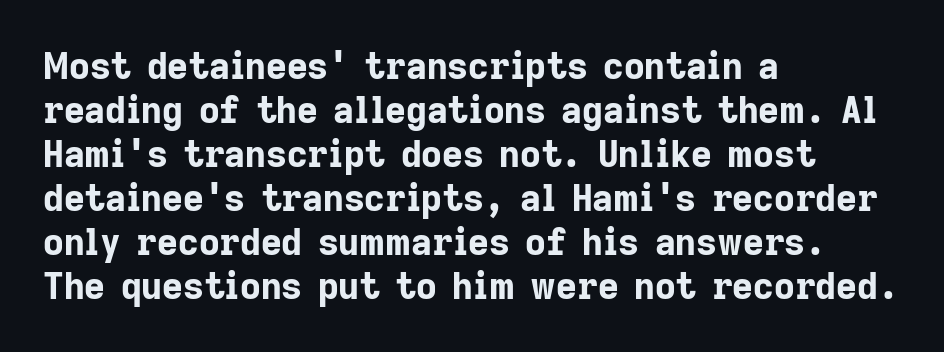
{"serif": "no", "italic": "no", "bold": "yes", "weight": "bold", "width": "normal", "stroke_contrast": "low", "x_height": "medium", "monospaced": "no", "underline": "no", "align": "left", "line_spacing_ratio": 1.22, "letter_spacing": "normal", "letter_spacing_em": 0.0, "glyph_px": 36}
